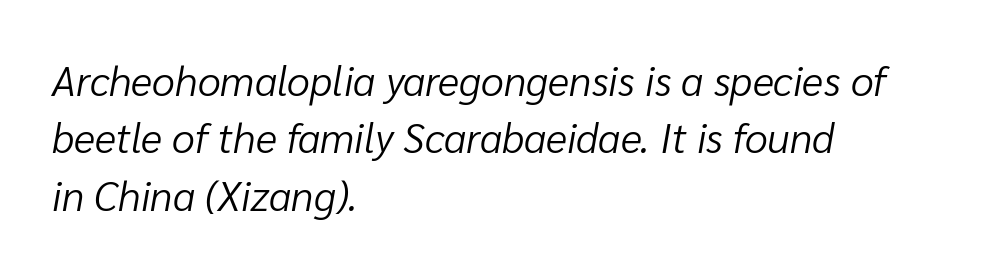
The letters advance in unequal steps, a hallmark of proportional type. You could call the tracking neutral — neither tight nor loose. Compared with ordinary roman type, these characters are visibly tilted. Weight: not bold — regular or lighter. Underlining? Definitely not there.
